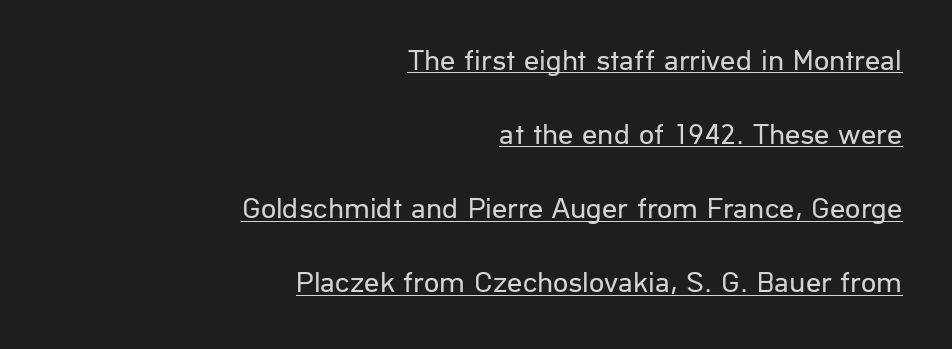
Q: Is the text bold? A: No.
Q: Is the text italic (slanted)? A: No, it is upright.
Q: Is the typeface a serif or a sans-serif typeface? A: Sans-serif.
Q: Is the text underlined? A: Yes.
Q: How is the paragraph aligned? A: Right-aligned.
Q: Is the spacing between letters normal or unusually wide? A: Normal.
Q: Is the spacing between lines tight, normal or loose? A: Loose.
Q: Width (condensed, normal, or wide)? A: Normal.
Q: Stroke contrast? A: Low.
Q: x-height? A: Medium.
Q: Monospaced? A: No.
